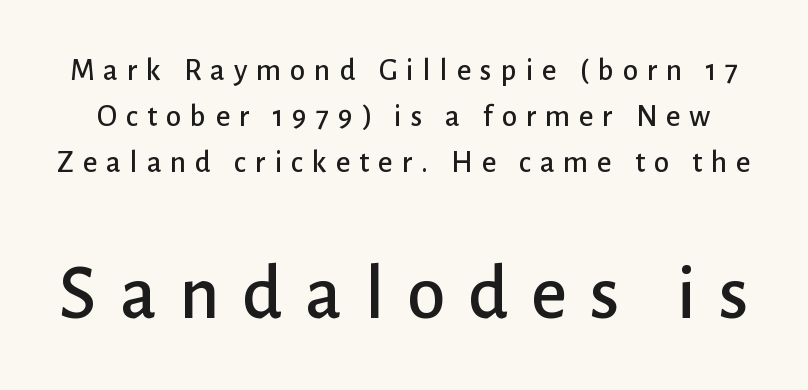
{"serif": "no", "italic": "no", "width": "normal", "stroke_contrast": "low", "x_height": "medium", "monospaced": "no", "underline": "no", "line_spacing": "normal", "line_spacing_ratio": 1.48, "letter_spacing": "wide", "letter_spacing_em": 0.29, "larger_block": "second", "size_ratio": 2.52, "glyph_px": 78}
